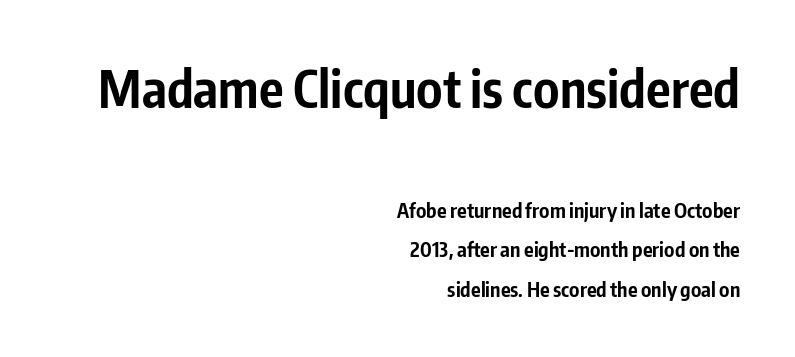
Q: Is the text bold? A: Yes.
Q: Is the text italic (slanted)? A: No, it is upright.
Q: Is the typeface a serif or a sans-serif typeface? A: Sans-serif.
Q: Is the text underlined? A: No.
Q: How is the paragraph aligned? A: Right-aligned.
Q: Is the spacing between letters normal or unusually wide? A: Normal.
Q: Is the spacing between lines tight, normal or loose? A: Loose.
Q: Which block of text is set in a larger size, the first (top) or the second (bottom)? A: The first (top) one.
Q: Width (condensed, normal, or wide)? A: Condensed.
Q: Stroke contrast? A: Low.
Q: x-height? A: Medium.
Q: Monospaced? A: No.
